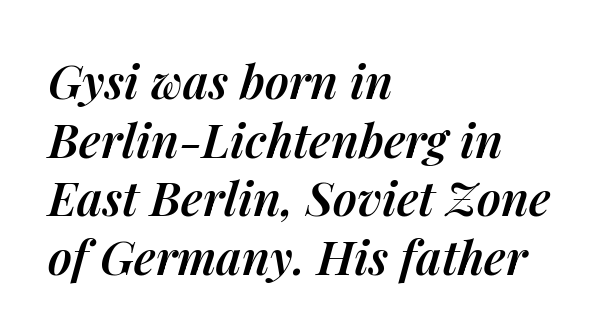
{"italic": "yes", "lean": "right", "slant_degrees": 14, "bold": "semi", "weight": "semibold", "width": "normal", "stroke_contrast": "medium", "x_height": "medium", "monospaced": "no", "underline": "no", "align": "left", "line_spacing": "normal", "line_spacing_ratio": 1.25, "letter_spacing": "normal", "letter_spacing_em": 0.0, "glyph_px": 47}
